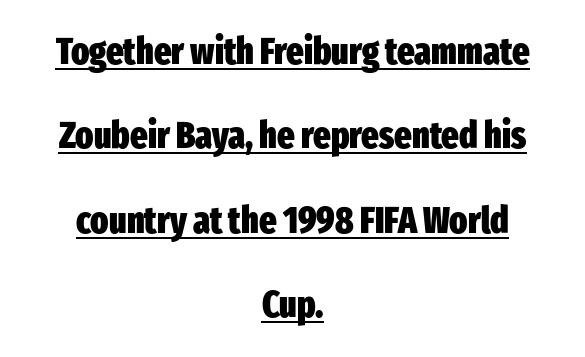
{"serif": "no", "italic": "no", "bold": "yes", "weight": "heavy", "width": "condensed", "stroke_contrast": "low", "x_height": "medium", "monospaced": "no", "underline": "yes", "align": "center", "line_spacing": "loose", "line_spacing_ratio": 2.28, "letter_spacing": "normal", "letter_spacing_em": 0.0, "glyph_px": 37}
